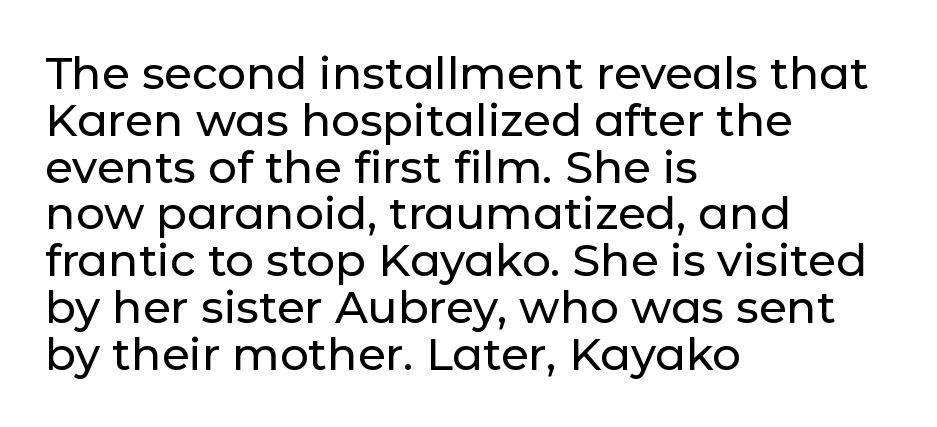
A classic flush-left, rag-right setting is used for this passage. The face used here is a sans, in the tradition of grotesques and geometrics. Students, note that the glyphs here touch the page at normal intervals. Type without underlining. Every stem runs plumb, perpendicular to the baseline. Do the characters align in a grid? No, the font is proportional.
